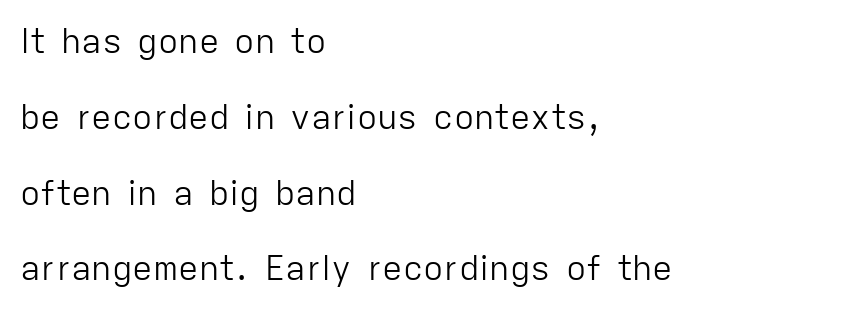
The image shows 34 px light sans-serif type, upright; set left-aligned, loose line spacing (2.23x), normal letter spacing, not underlined; low stroke contrast and a medium x-height.
